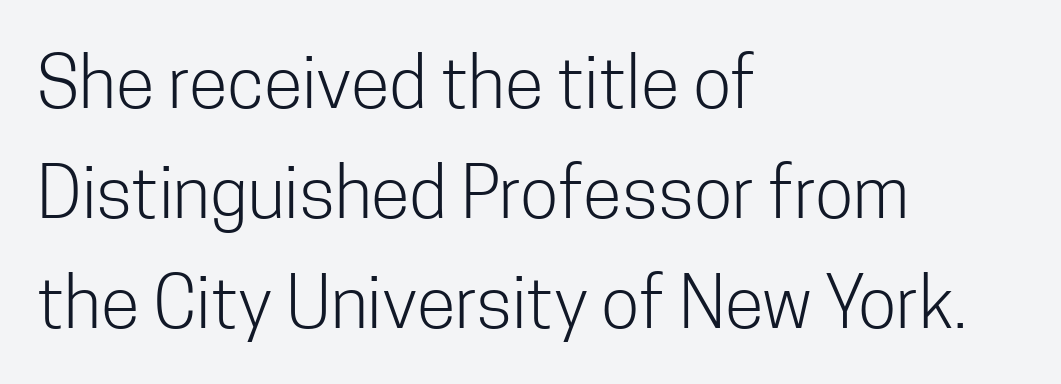
Notice how the stems are strictly vertical — no italics here. Is this a fixed-width face? No — the glyphs have proportional, varying widths. Reading down the block, your eye returns to a fixed left position each line. Words float on clear page, feet unadorned. The line-height multiplier appears to be the usual default. The gaps between neighbouring characters are ordinary and unremarkable.
